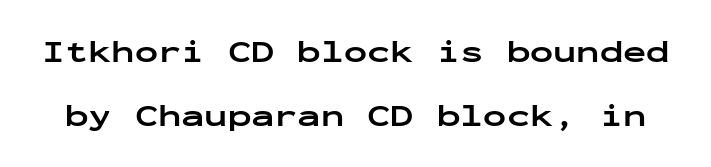
{"serif": "no", "italic": "no", "bold": "yes", "weight": "bold", "width": "wide", "stroke_contrast": "low", "x_height": "medium", "monospaced": "yes", "underline": "no", "line_spacing": "loose", "line_spacing_ratio": 2.05, "letter_spacing": "normal", "letter_spacing_em": 0.0, "glyph_px": 31}
